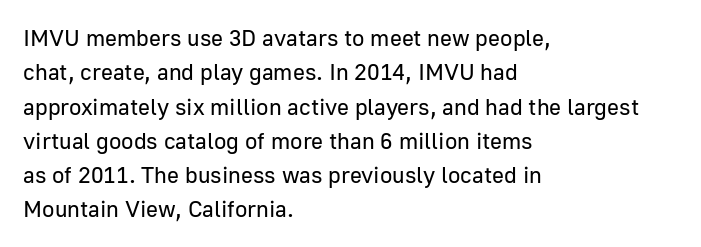
The image shows 23 px text type, upright; set left-aligned, normal line spacing (1.49x), normal letter spacing, not underlined.
